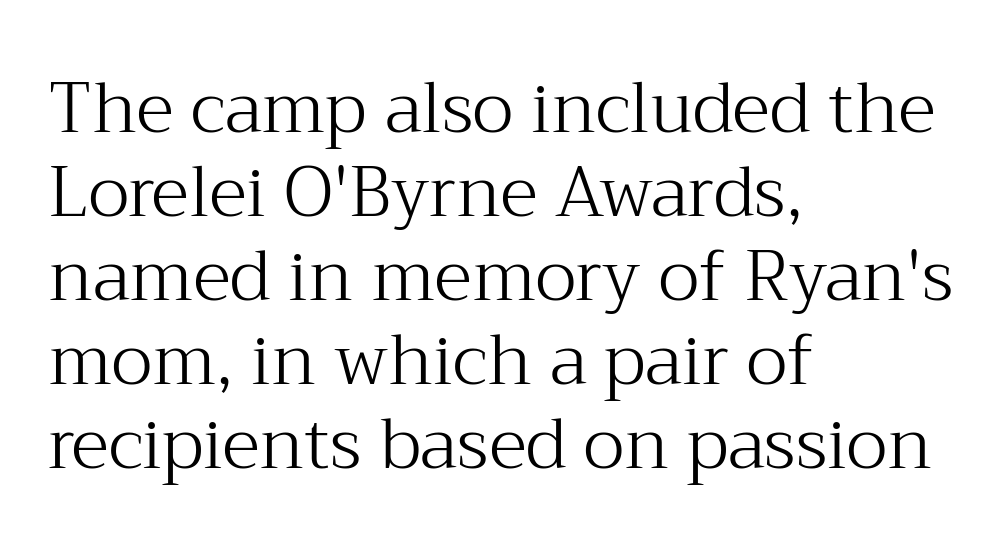
Q: Is the text bold? A: No.
Q: Is the text italic (slanted)? A: No, it is upright.
Q: Is the typeface a serif or a sans-serif typeface? A: Serif.
Q: Is the text underlined? A: No.
Q: How is the paragraph aligned? A: Left-aligned.
Q: Is the spacing between letters normal or unusually wide? A: Normal.
Q: Width (condensed, normal, or wide)? A: Normal.
Q: Stroke contrast? A: Medium.
Q: x-height? A: Medium.
Q: Monospaced? A: No.
